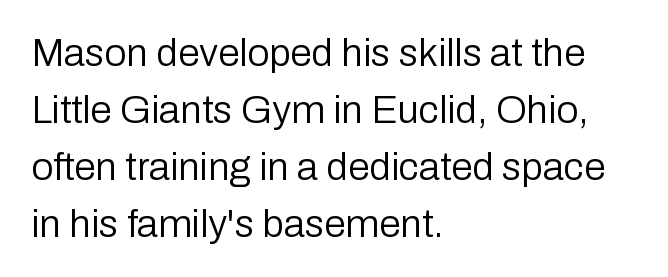
{"serif": "no", "italic": "no", "bold": "no", "weight": "regular", "width": "normal", "stroke_contrast": "low", "x_height": "medium", "monospaced": "no", "underline": "no", "align": "left", "line_spacing": "normal", "line_spacing_ratio": 1.46, "letter_spacing": "normal", "letter_spacing_em": 0.0, "glyph_px": 39}
